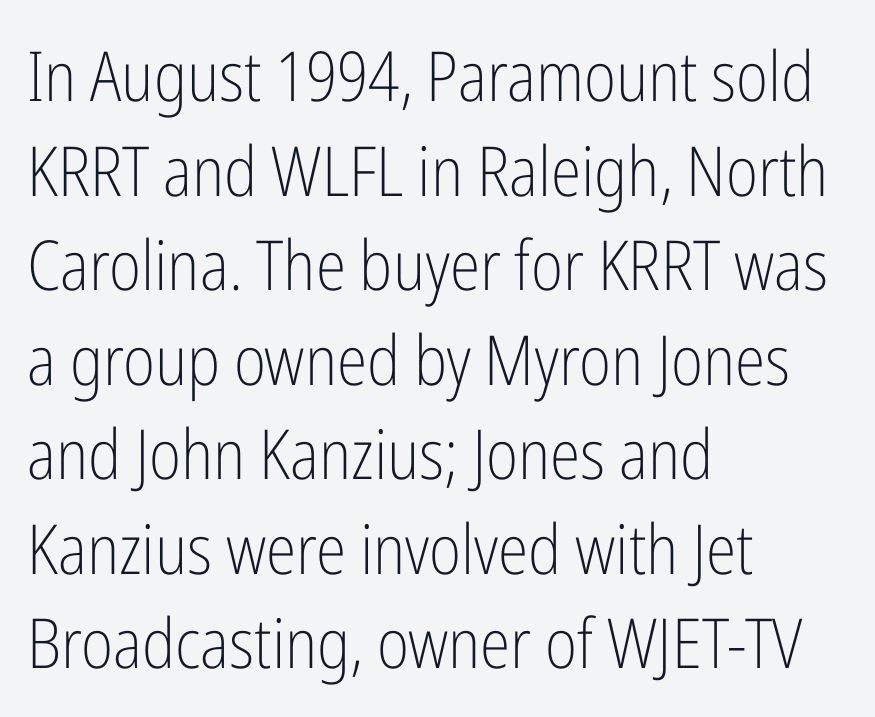
The image shows 69 px light, condensed sans-serif type, upright; set left-aligned, normal line spacing (1.37x), normal letter spacing, not underlined; low stroke contrast and a medium x-height.
